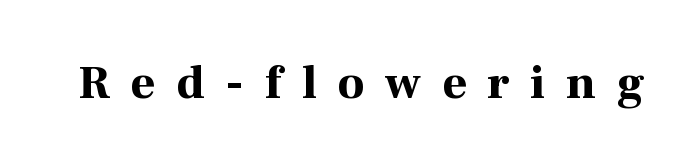
Q: Is the text bold? A: Yes.
Q: Is the text italic (slanted)? A: No, it is upright.
Q: Is the typeface a serif or a sans-serif typeface? A: Serif.
Q: Is the text underlined? A: No.
Q: Is the spacing between letters normal or unusually wide? A: Unusually wide.
Q: Width (condensed, normal, or wide)? A: Normal.
Q: Stroke contrast? A: High.
Q: x-height? A: Medium.
Q: Monospaced? A: No.
